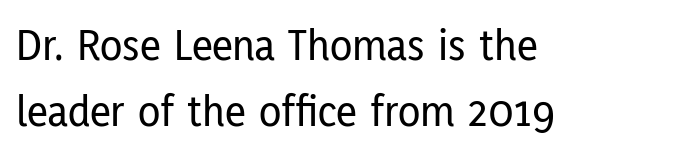
Nope, no serifs anywhere on these letters. Honestly, there is no underline to notice here at all. Spacing between characters is what you'd get straight out of the box. Line starts are locked; line ends wander. These lines are rendered in a variable-pitch font. The lettering holds an erect, upright posture throughout.
